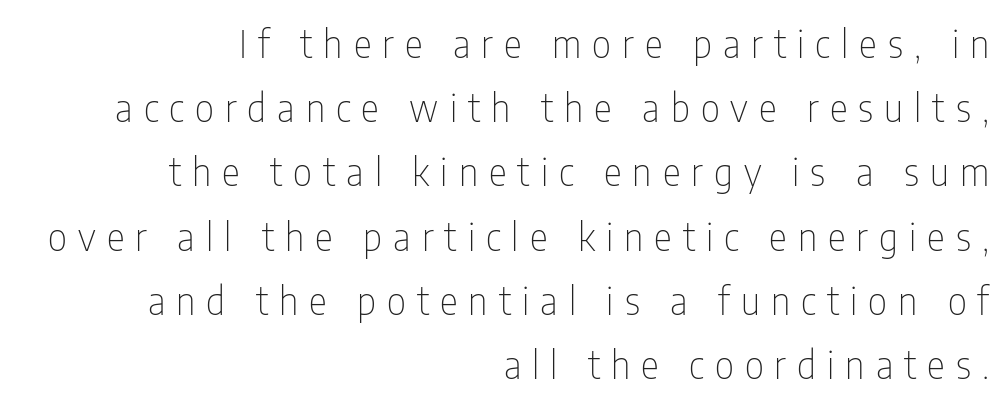
Baseline-to-baseline distance is the conventional proportion of letter height. Decoration check: the copy has no underline. Rendered with straight, roman letterforms. The text block is weighted toward the right margin, trailing off unevenly leftward. Each letter keeps its own natural width here, so spacing adapts to shape.
